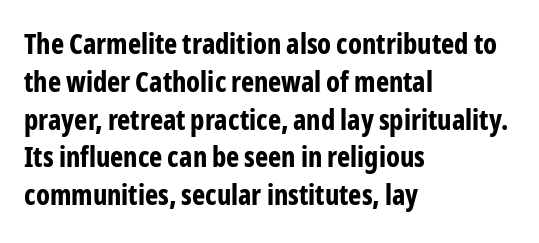
The image shows 28 px bold, condensed sans-serif type, upright; set left-aligned, normal line spacing (1.35x), normal letter spacing, not underlined; low stroke contrast and a medium x-height.
